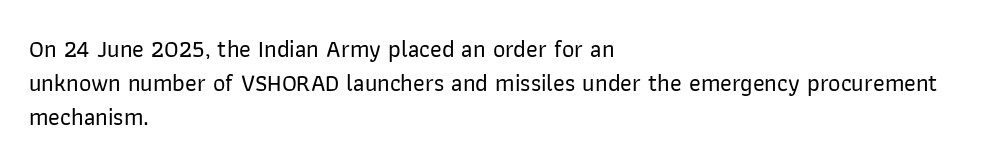
The image shows 24 px text type, upright; set left-aligned, normal line spacing (1.42x), normal letter spacing, not underlined.
